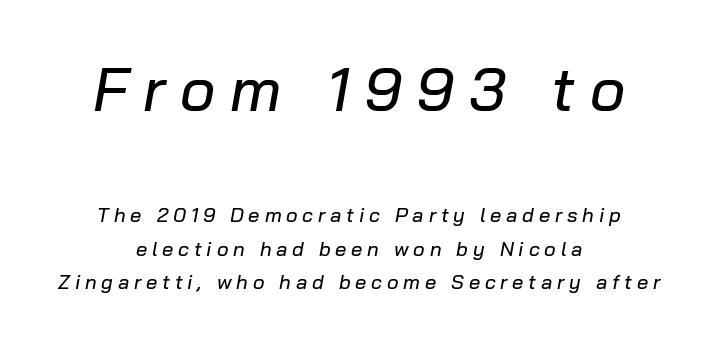
Letter spacing: wide. The gap between lines stays unmarked. What's the leading like? Ordinary, nothing unusual. The lines in this sample share a center point and differ in where they start and stop.
